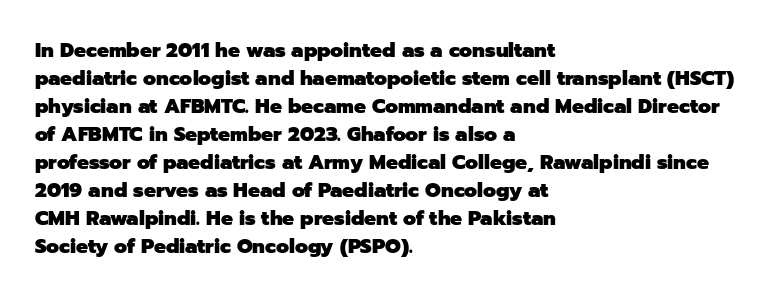
Q: Is the text bold? A: Yes.
Q: Is the text italic (slanted)? A: No, it is upright.
Q: Is the text underlined? A: No.
Q: How is the paragraph aligned? A: Left-aligned.
Q: Is the spacing between letters normal or unusually wide? A: Normal.
Q: Is the spacing between lines tight, normal or loose? A: Normal.
